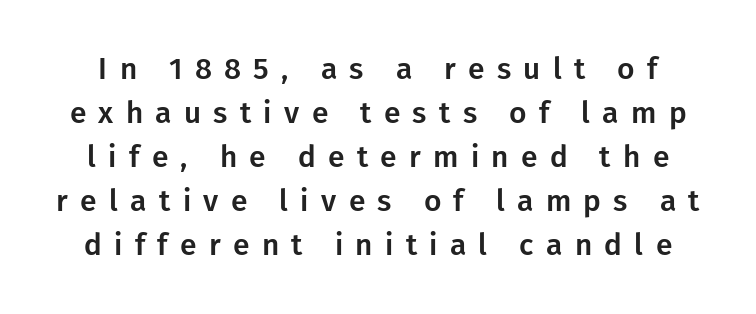
{"serif": "no", "italic": "no", "width": "normal", "stroke_contrast": "low", "x_height": "medium", "monospaced": "no", "underline": "no", "line_spacing": "normal", "line_spacing_ratio": 1.47, "letter_spacing": "wide", "letter_spacing_em": 0.41, "glyph_px": 30}
